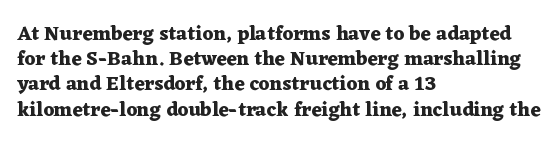
The image shows 20 px bold type, upright; set left-aligned, normal line spacing (1.26x), normal letter spacing, not underlined.
